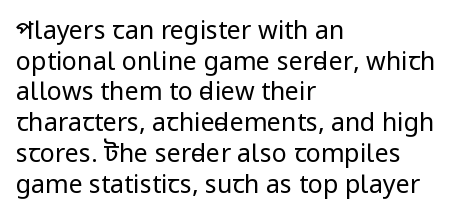
{"italic": "no", "bold": "no", "underline": "no", "align": "left", "line_spacing_ratio": 1.23, "letter_spacing": "normal", "letter_spacing_em": 0.0, "glyph_px": 25}
